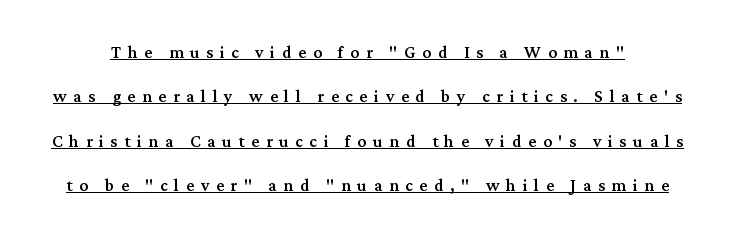
The image shows 22 px text type, upright; set loose line spacing (2.02x), unusually wide letter spacing (+0.3 em), underlined.
